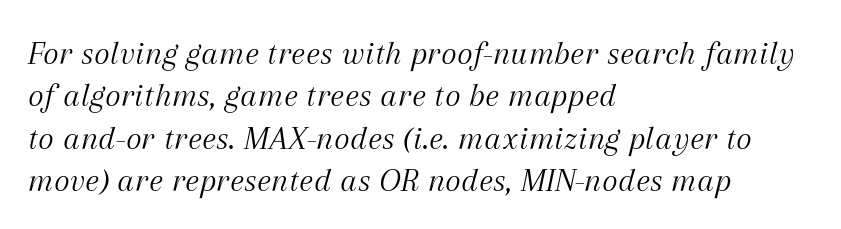
Q: Is the text bold? A: No.
Q: Is the text italic (slanted)? A: Yes, it leans right by about 12 degrees.
Q: Is the typeface a serif or a sans-serif typeface? A: Serif.
Q: Is the text underlined? A: No.
Q: How is the paragraph aligned? A: Left-aligned.
Q: Is the spacing between letters normal or unusually wide? A: Normal.
Q: Is the spacing between lines tight, normal or loose? A: Normal.
Q: Width (condensed, normal, or wide)? A: Normal.
Q: Stroke contrast? A: Medium.
Q: x-height? A: Medium.
Q: Monospaced? A: No.
